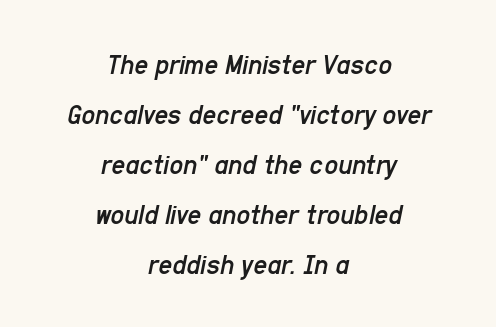
{"italic": "yes", "lean": "right", "slant_degrees": 11, "bold": "no", "weight": "regular", "width": "condensed", "stroke_contrast": "low", "x_height": "medium", "monospaced": "no", "underline": "no", "align": "center", "line_spacing": "normal", "line_spacing_ratio": 1.67, "letter_spacing": "normal", "letter_spacing_em": 0.0, "glyph_px": 30}
